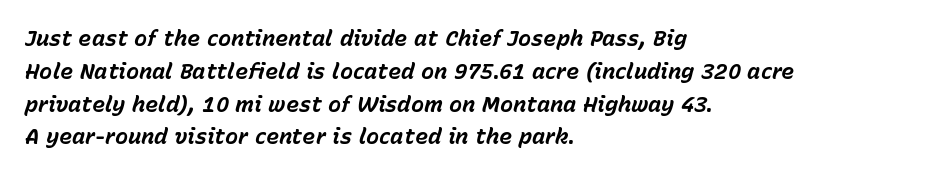
Q: Is the text bold? A: Yes.
Q: Is the text italic (slanted)? A: Yes, it leans right by about 15 degrees.
Q: Is the text underlined? A: No.
Q: How is the paragraph aligned? A: Left-aligned.
Q: Is the spacing between letters normal or unusually wide? A: Normal.
Q: Is the spacing between lines tight, normal or loose? A: Normal.
